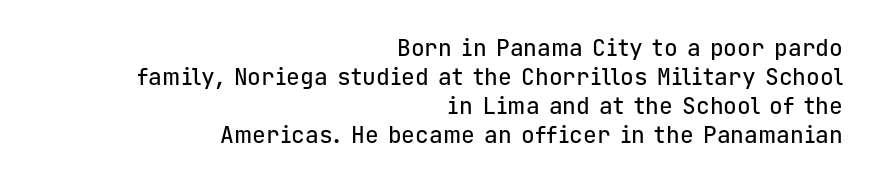
The image shows 23 px text type, upright; set right-aligned, normal line spacing (1.26x), normal letter spacing, not underlined.
